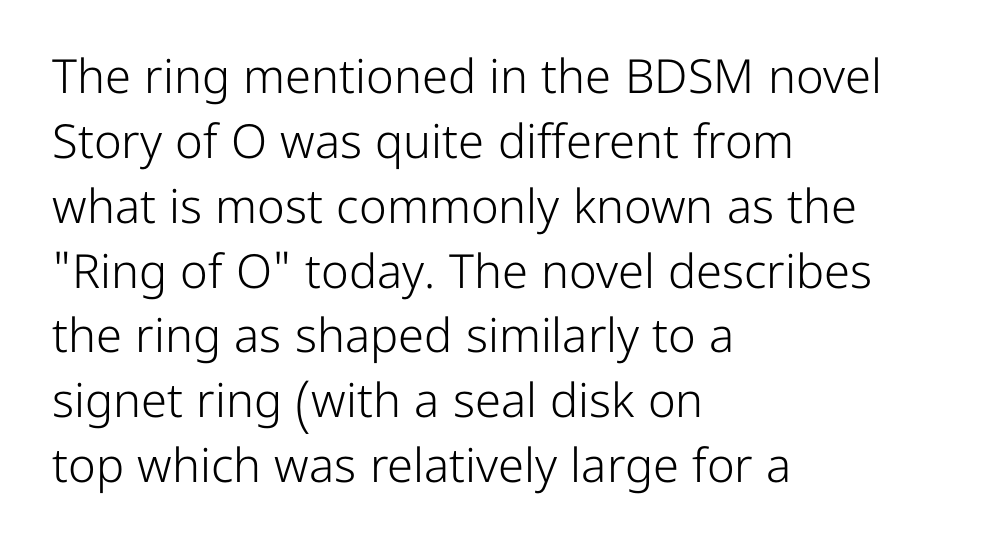
{"serif": "no", "italic": "no", "bold": "no", "weight": "light", "width": "normal", "stroke_contrast": "low", "x_height": "medium", "monospaced": "no", "underline": "no", "align": "left", "line_spacing": "normal", "line_spacing_ratio": 1.38, "letter_spacing": "normal", "letter_spacing_em": 0.0, "glyph_px": 47}
